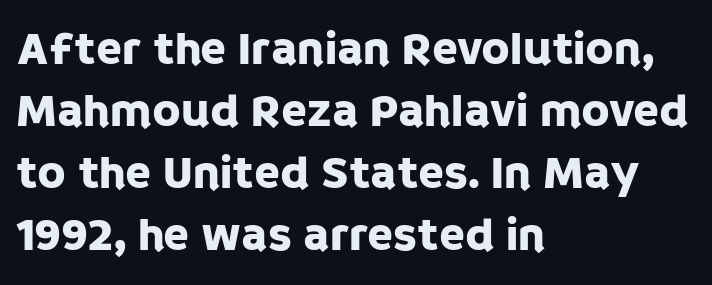
The image shows 47 px sans-serif type, upright; set left-aligned, normal line spacing (1.32x), normal letter spacing, not underlined; low stroke contrast and a large x-height.
